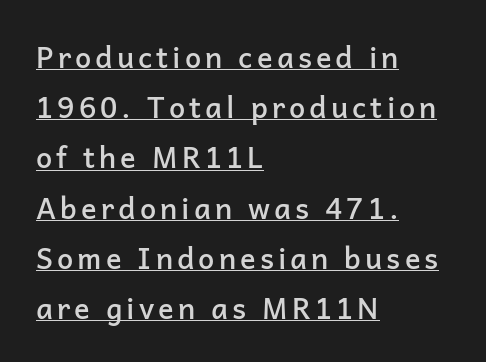
{"serif": "no", "italic": "no", "bold": "semi", "weight": "semibold", "width": "normal", "stroke_contrast": "low", "x_height": "medium", "monospaced": "no", "underline": "yes", "align": "left", "line_spacing_ratio": 1.73, "glyph_px": 29}
